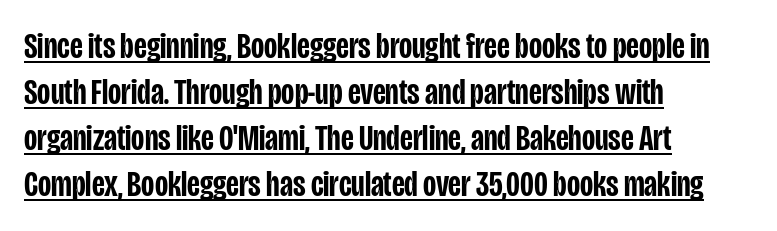
The image shows 36 px semibold, condensed sans-serif type, upright; set left-aligned, normal line spacing (1.28x), normal letter spacing, underlined; low stroke contrast and a large x-height.
